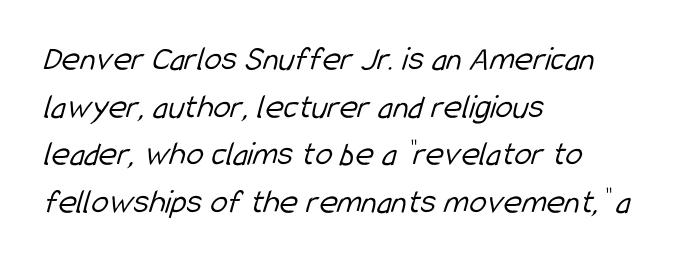
{"serif": "no", "bold": "no", "weight": "light", "width": "condensed", "stroke_contrast": "low", "x_height": "medium", "monospaced": "no", "underline": "no", "align": "left", "line_spacing": "normal", "line_spacing_ratio": 1.36, "letter_spacing": "normal", "letter_spacing_em": 0.0, "glyph_px": 35}
